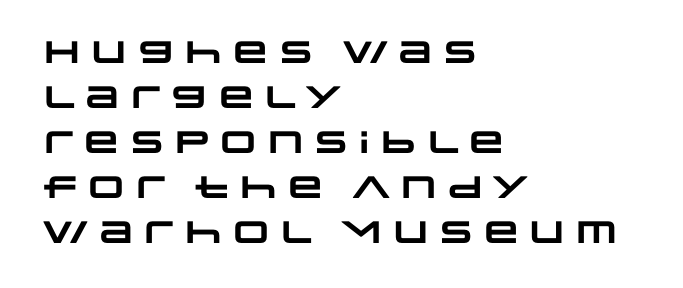
The image shows 31 px heavy, wide sans-serif type; set left-aligned, normal line spacing (1.45x), normal letter spacing, not underlined; low stroke contrast and a large x-height.
